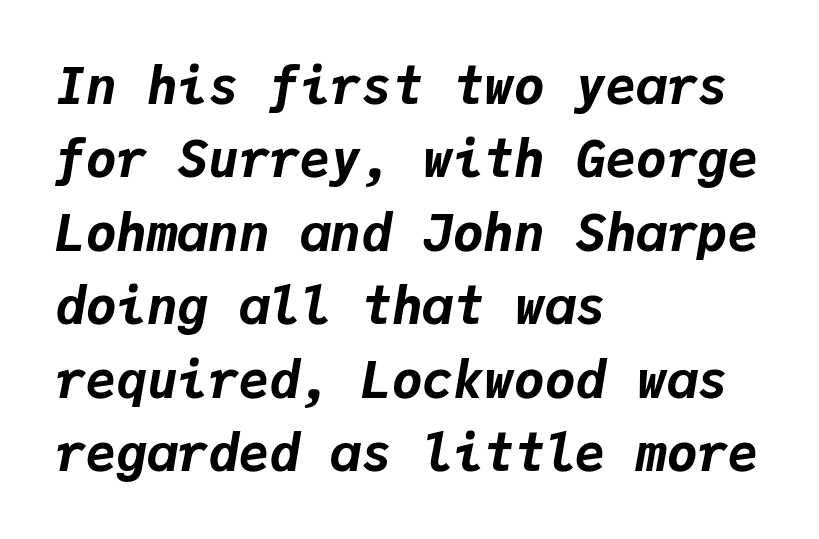
The image shows 51 px bold type, italic (leaning right), monospaced; set left-aligned, normal line spacing (1.44x), normal letter spacing, not underlined; low stroke contrast and a medium x-height.
